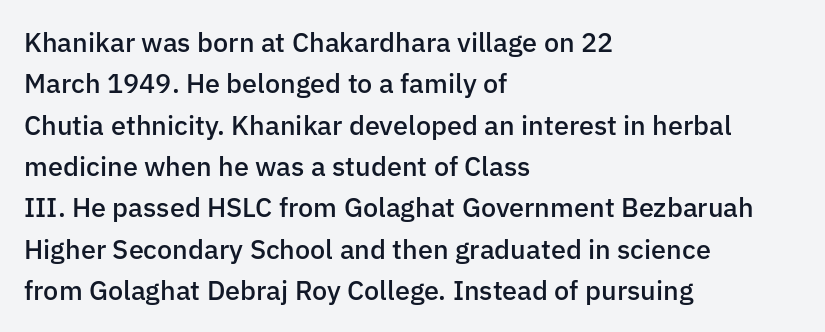
{"italic": "no", "bold": "semi", "underline": "no", "align": "left", "line_spacing": "normal", "line_spacing_ratio": 1.53, "letter_spacing": "normal", "letter_spacing_em": 0.0, "glyph_px": 27}
